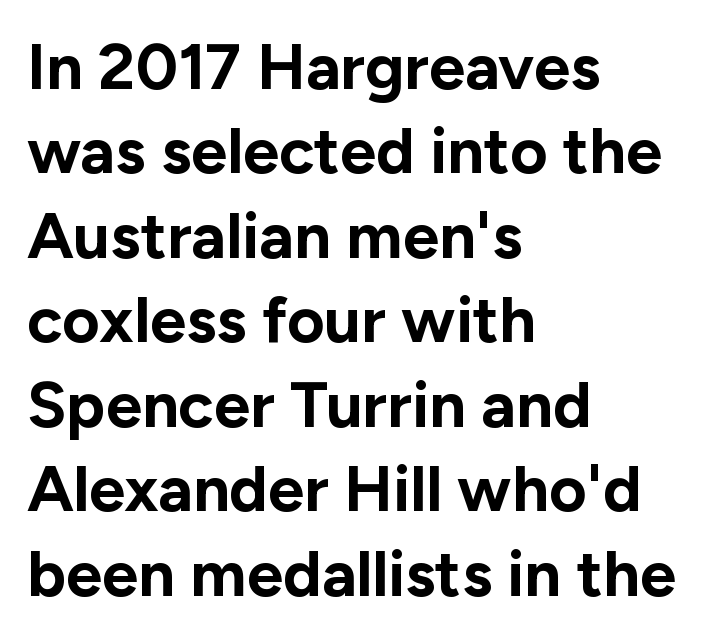
Does the weight exceed regular? Yes, all the way to bold. Between one letter and the next there's only the usual sliver of space. Bare-footed words on every line. The leading is moderate, giving the passage an even texture.
